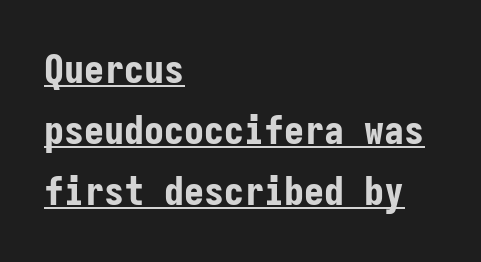
The rendering uses a moderate line-height, typical for paragraphs. Typeset ragged right — the left edge is the straight one. Do the characters align in a grid? Yes, the font is monospaced. Notice how thick the strokes are: this is what a full bold looks like. These characters rest on top of a visible drawn line.
